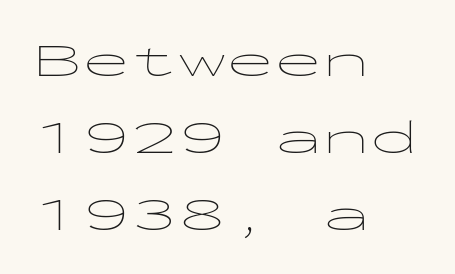
Q: Is the text bold? A: No.
Q: Is the text italic (slanted)? A: No, it is upright.
Q: Is the typeface a serif or a sans-serif typeface? A: Sans-serif.
Q: Is the text underlined? A: No.
Q: How is the paragraph aligned? A: Left-aligned.
Q: Is the spacing between letters normal or unusually wide? A: Normal.
Q: Is the spacing between lines tight, normal or loose? A: Normal.
Q: Width (condensed, normal, or wide)? A: Wide.
Q: Stroke contrast? A: Low.
Q: x-height? A: Medium.
Q: Monospaced? A: Yes.
